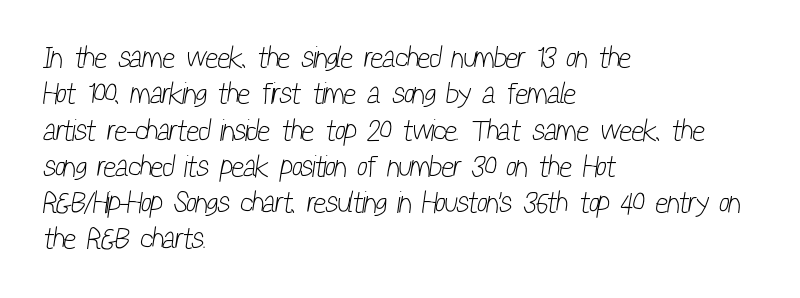
{"serif": "no", "bold": "no", "weight": "light", "width": "condensed", "stroke_contrast": "low", "x_height": "medium", "monospaced": "no", "underline": "no", "align": "left", "line_spacing_ratio": 1.21, "letter_spacing": "normal", "letter_spacing_em": 0.0, "glyph_px": 30}
